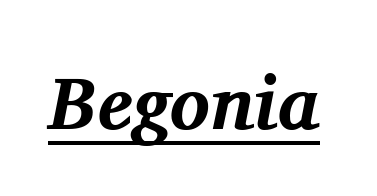
Looks like regular typesetting: each glyph gets only the width it needs. Set as a true bold cut, around the 700 mark. The font's italic variant was chosen for this text. The rendered words wear a rule along their underside. Is this a sans? No — the strokes have serifs.
